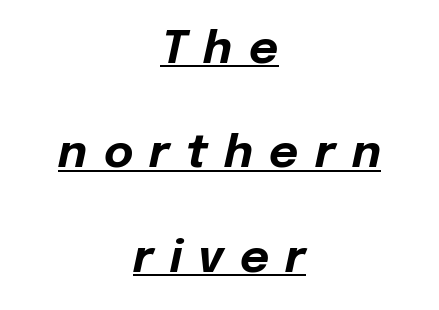
Plenty of ink on the page — the face is bold. Every word sits above its own underline. A typesetter would call this heavily tracked-out type. Quick note: interline space is abundant. Do the characters align in a grid? No, the font is proportional.
